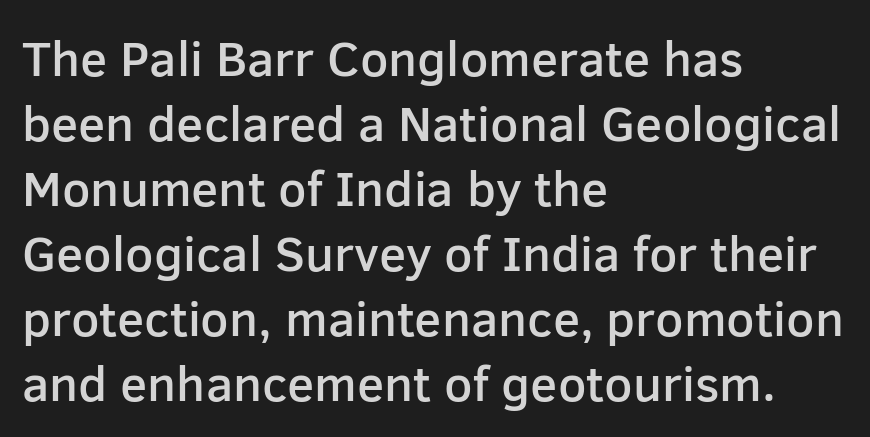
The image shows 50 px semibold sans-serif type, upright; set left-aligned, normal line spacing (1.3x), normal letter spacing, not underlined; low stroke contrast and a medium x-height.
